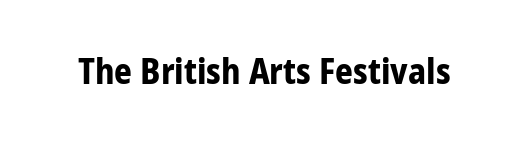
Q: Is the text bold? A: Yes.
Q: Is the text italic (slanted)? A: No, it is upright.
Q: Is the typeface a serif or a sans-serif typeface? A: Sans-serif.
Q: Is the text underlined? A: No.
Q: Is the spacing between letters normal or unusually wide? A: Normal.
Q: Width (condensed, normal, or wide)? A: Normal.
Q: Stroke contrast? A: Low.
Q: x-height? A: Medium.
Q: Monospaced? A: No.
